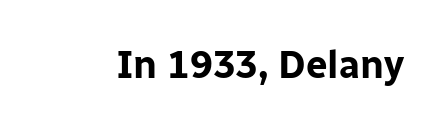
{"serif": "no", "italic": "no", "bold": "yes", "weight": "bold", "width": "normal", "stroke_contrast": "low", "x_height": "medium", "monospaced": "no", "underline": "no", "letter_spacing": "normal", "letter_spacing_em": 0.0, "glyph_px": 38}
